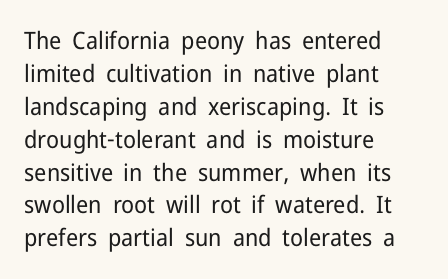
Q: Is the text bold? A: No.
Q: Is the text italic (slanted)? A: No, it is upright.
Q: Is the text underlined? A: No.
Q: How is the paragraph aligned? A: Left-aligned.
Q: Is the spacing between letters normal or unusually wide? A: Normal.
Q: Is the spacing between lines tight, normal or loose? A: Normal.
